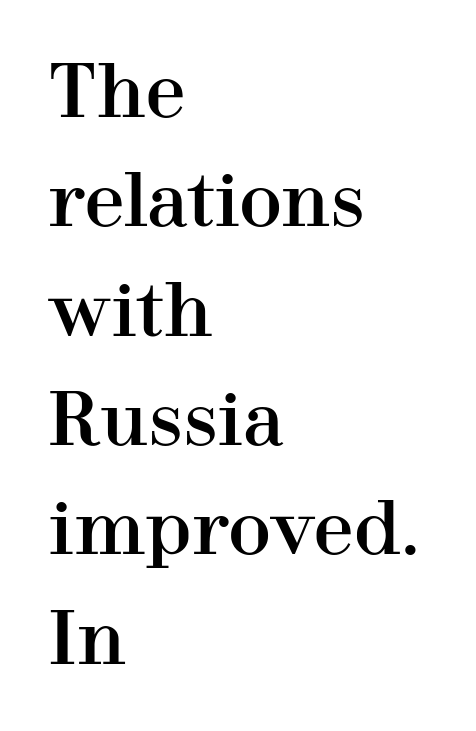
A typesetter would label this face a serif. Nope, not italic — everything's standing straight. Is this a fixed-width face? No — the glyphs have proportional, varying widths. What's the leading like? Ordinary, nothing unusual. Lines of text with bare space underneath.
